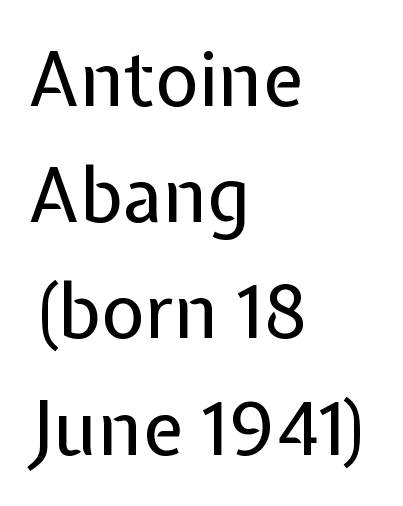
Q: Is the text bold? A: No.
Q: Is the text italic (slanted)? A: No, it is upright.
Q: Is the typeface a serif or a sans-serif typeface? A: Sans-serif.
Q: Is the text underlined? A: No.
Q: How is the paragraph aligned? A: Left-aligned.
Q: Is the spacing between letters normal or unusually wide? A: Normal.
Q: Is the spacing between lines tight, normal or loose? A: Normal.
Q: Width (condensed, normal, or wide)? A: Normal.
Q: Stroke contrast? A: Low.
Q: x-height? A: Medium.
Q: Monospaced? A: No.
